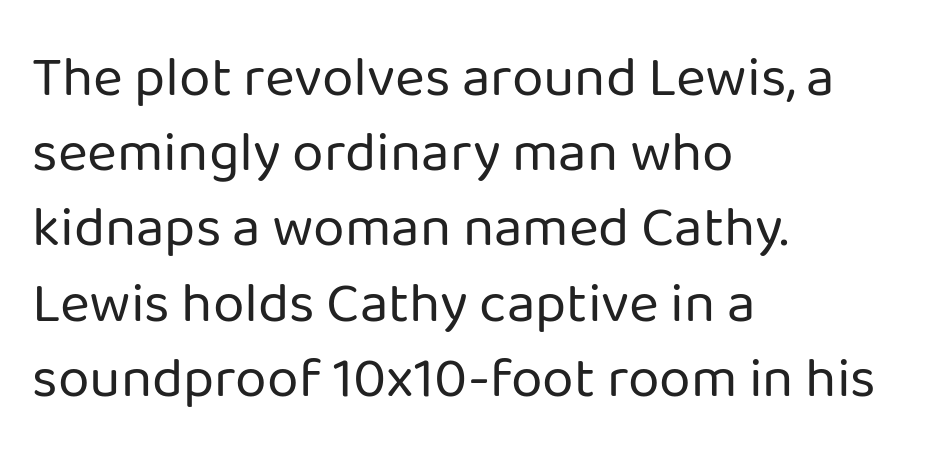
Q: Is the text bold? A: No.
Q: Is the text italic (slanted)? A: No, it is upright.
Q: Is the typeface a serif or a sans-serif typeface? A: Sans-serif.
Q: Is the text underlined? A: No.
Q: How is the paragraph aligned? A: Left-aligned.
Q: Is the spacing between letters normal or unusually wide? A: Normal.
Q: Is the spacing between lines tight, normal or loose? A: Normal.
Q: Width (condensed, normal, or wide)? A: Normal.
Q: Stroke contrast? A: Low.
Q: x-height? A: Medium.
Q: Monospaced? A: No.
